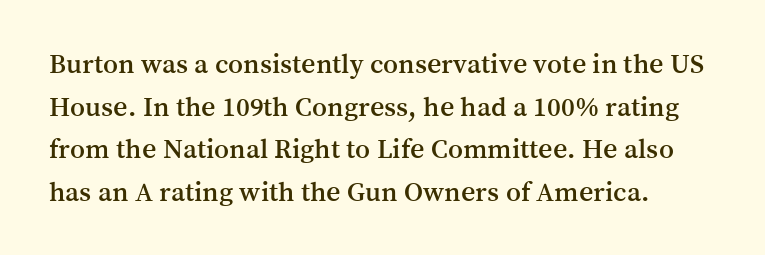
The image shows 28 px serif type, upright; set left-aligned, normal line spacing (1.52x), normal letter spacing, not underlined; medium stroke contrast and a medium x-height.
